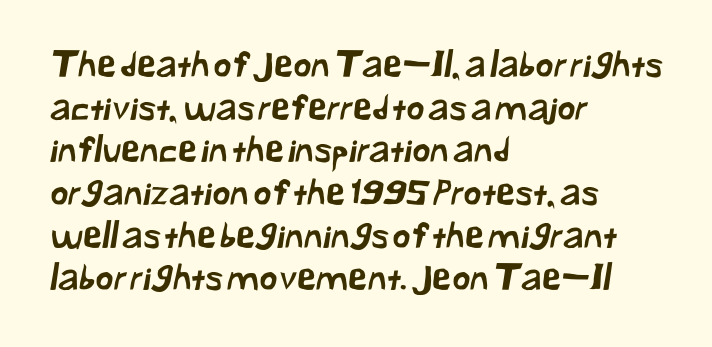
Casual observation: everything's shoved over to the left. Has an underline been added? It has not. No feet cap the strokes, marking this as sans-serif type. Between one letter and the next there's only the usual sliver of space. The face used here is proportionally spaced, like ordinary book or web type.
